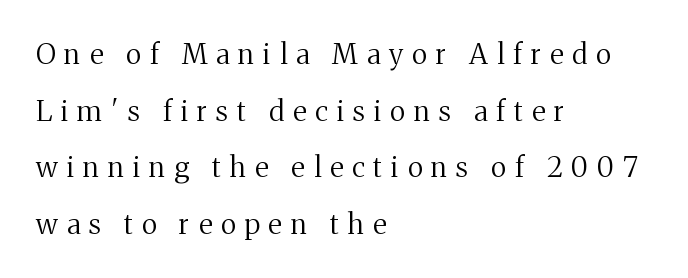
Words float on clear page, feet unadorned. Spacing between characters has been opened up far beyond the box default. Alignment: flush left. These lines are rendered in a variable-pitch font. Leading is clearly above the norm, producing a sparse column. The type sits square on the baseline with zero lean.
